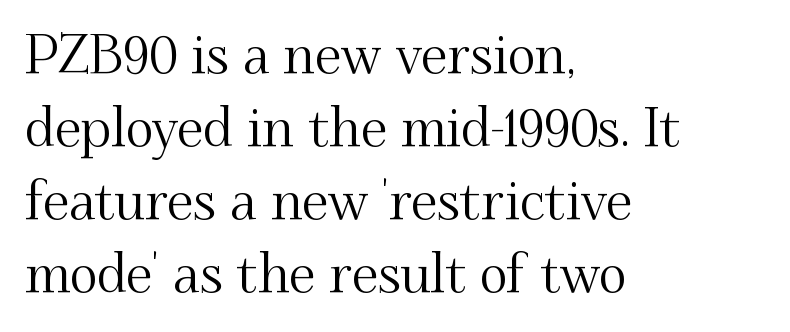
{"serif": "yes", "italic": "no", "width": "normal", "stroke_contrast": "medium", "x_height": "small", "monospaced": "no", "underline": "no", "align": "left", "line_spacing": "normal", "line_spacing_ratio": 1.38, "letter_spacing": "normal", "letter_spacing_em": 0.0, "glyph_px": 53}
